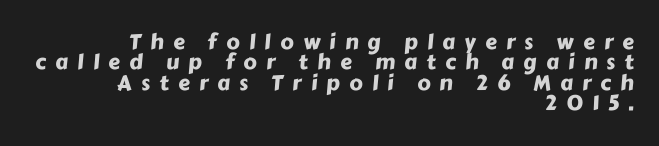
{"underline": "no", "align": "right", "line_spacing": "tight", "line_spacing_ratio": 0.97, "letter_spacing": "wide", "letter_spacing_em": 0.44, "glyph_px": 21}
